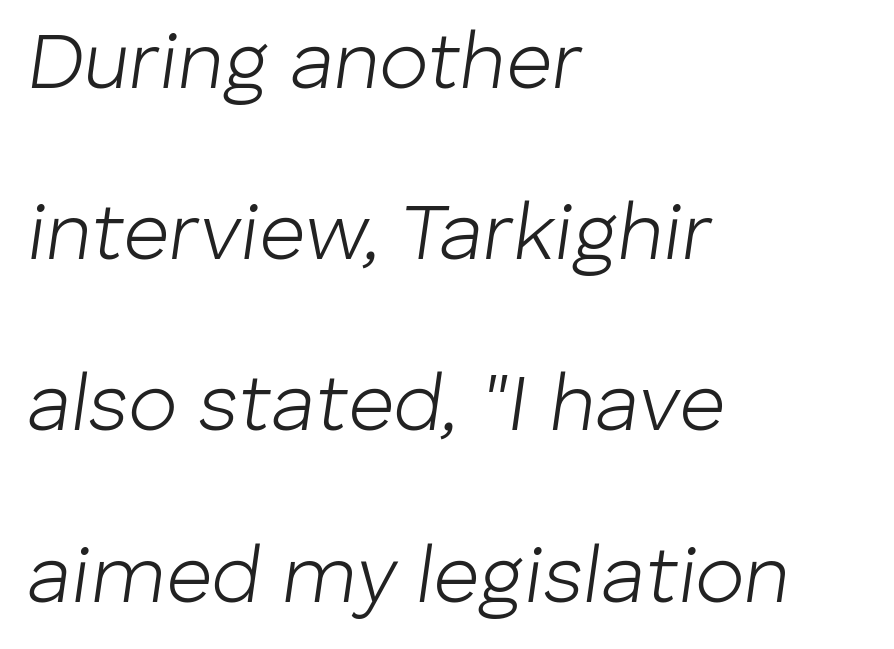
Q: Is the text bold? A: No.
Q: Is the text italic (slanted)? A: Yes, it leans right by about 8 degrees.
Q: Is the text underlined? A: No.
Q: How is the paragraph aligned? A: Left-aligned.
Q: Is the spacing between letters normal or unusually wide? A: Normal.
Q: Is the spacing between lines tight, normal or loose? A: Loose.
Q: Width (condensed, normal, or wide)? A: Normal.
Q: Stroke contrast? A: Low.
Q: x-height? A: Medium.
Q: Monospaced? A: No.
